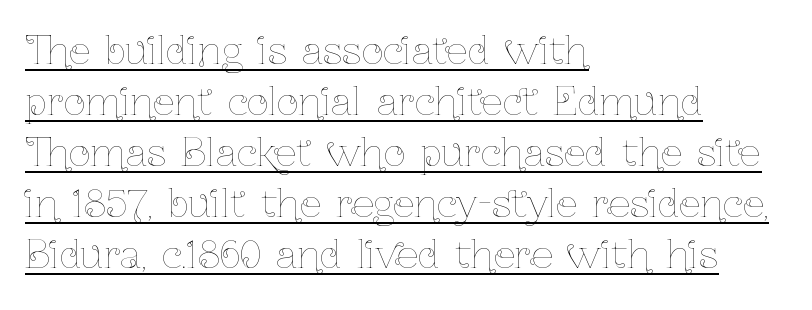
{"italic": "no", "bold": "no", "weight": "thin", "width": "condensed", "stroke_contrast": "low", "x_height": "medium", "monospaced": "no", "underline": "yes", "align": "left", "line_spacing": "normal", "line_spacing_ratio": 1.34, "letter_spacing": "normal", "letter_spacing_em": 0.0, "glyph_px": 38}
